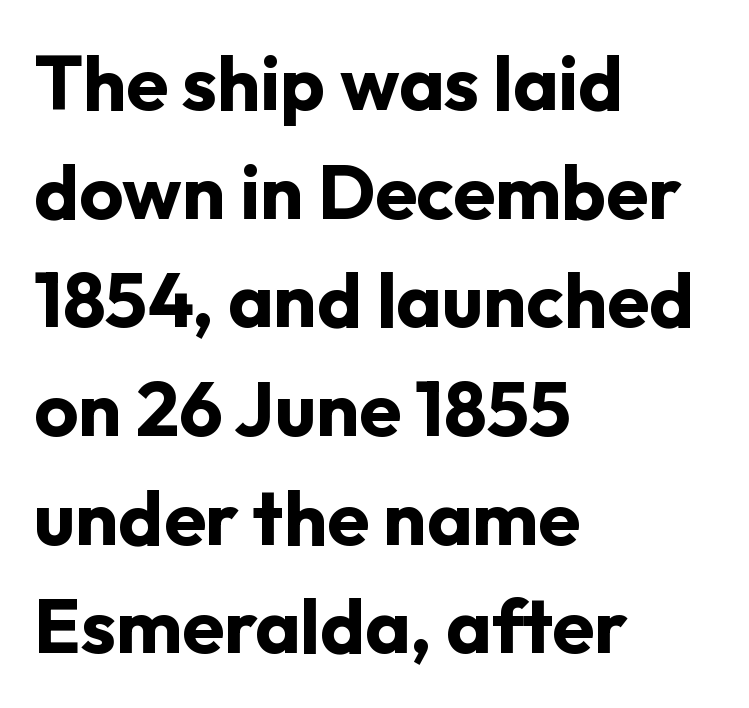
{"serif": "no", "italic": "no", "bold": "yes", "weight": "bold", "width": "normal", "stroke_contrast": "low", "x_height": "medium", "monospaced": "no", "underline": "no", "align": "left", "line_spacing": "normal", "line_spacing_ratio": 1.43, "letter_spacing": "normal", "letter_spacing_em": 0.0, "glyph_px": 76}
